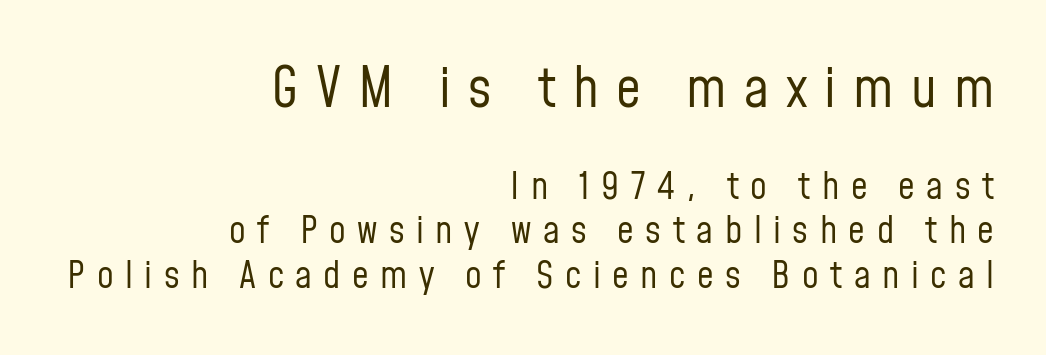
Q: Is the text bold? A: No.
Q: Is the text italic (slanted)? A: No, it is upright.
Q: Is the typeface a serif or a sans-serif typeface? A: Sans-serif.
Q: Is the text underlined? A: No.
Q: How is the paragraph aligned? A: Right-aligned.
Q: Is the spacing between letters normal or unusually wide? A: Unusually wide.
Q: Which block of text is set in a larger size, the first (top) or the second (bottom)? A: The first (top) one.
Q: Width (condensed, normal, or wide)? A: Condensed.
Q: Stroke contrast? A: Low.
Q: x-height? A: Medium.
Q: Monospaced? A: No.
